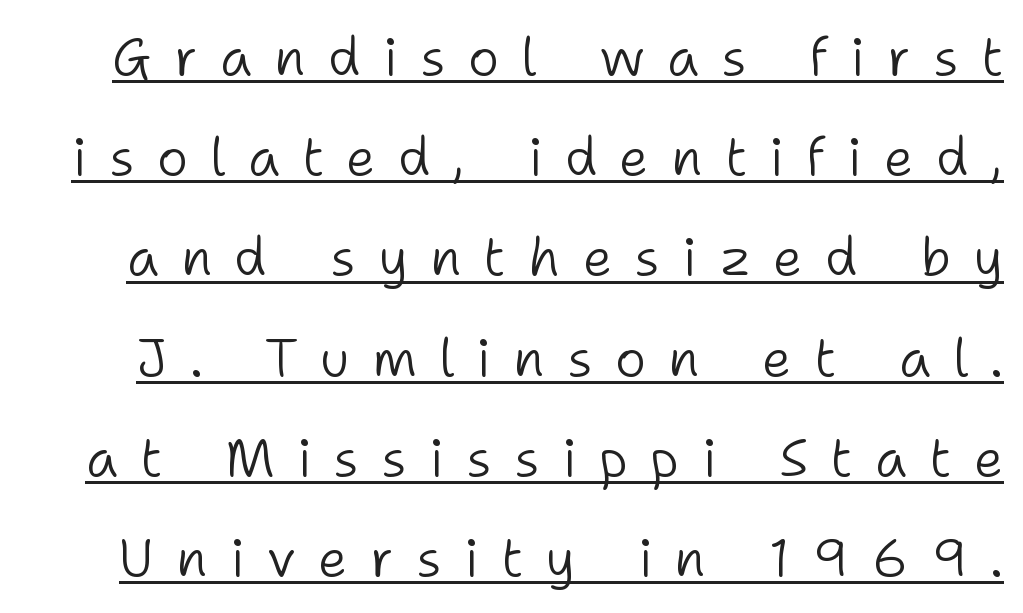
The image shows 53 px light sans-serif type, upright; set line spacing 1.89x, unusually wide letter spacing (+0.42 em), underlined; low stroke contrast and a medium x-height.
